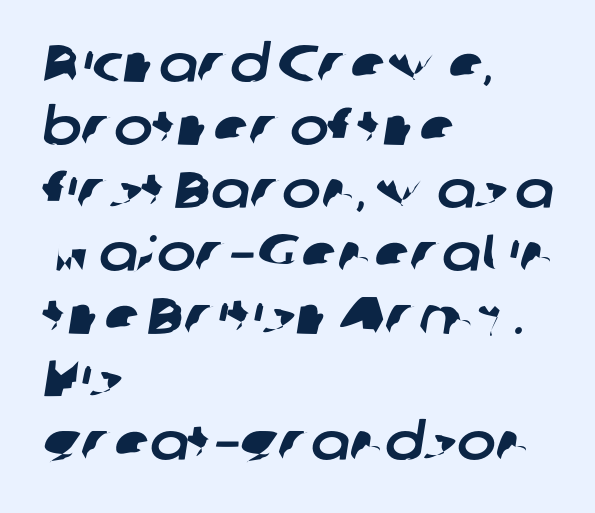
Q: Is the typeface a serif or a sans-serif typeface? A: Sans-serif.
Q: Is the text underlined? A: No.
Q: How is the paragraph aligned? A: Left-aligned.
Q: Is the spacing between letters normal or unusually wide? A: Normal.
Q: Width (condensed, normal, or wide)? A: Normal.
Q: Stroke contrast? A: Low.
Q: x-height? A: Medium.
Q: Monospaced? A: No.
